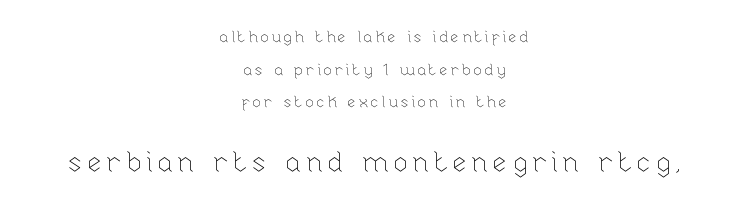
Q: Is the text bold? A: No.
Q: Is the text italic (slanted)? A: No, it is upright.
Q: Is the text underlined? A: No.
Q: How is the paragraph aligned? A: Centered.
Q: Is the spacing between lines tight, normal or loose? A: Loose.
Q: Which block of text is set in a larger size, the first (top) or the second (bottom)? A: The second (bottom) one.
Q: Width (condensed, normal, or wide)? A: Normal.
Q: Stroke contrast? A: Low.
Q: x-height? A: Medium.
Q: Monospaced? A: No.
